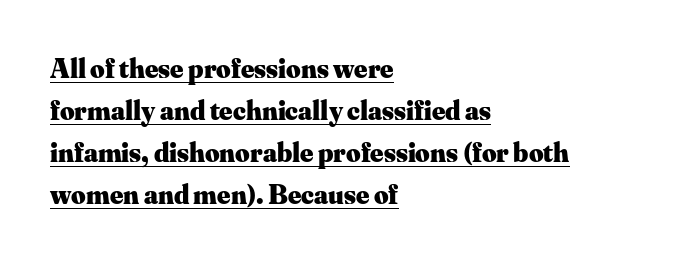
The image shows 28 px heavy serif type, upright; set left-aligned, normal line spacing (1.5x), normal letter spacing, underlined; medium stroke contrast and a small x-height.
